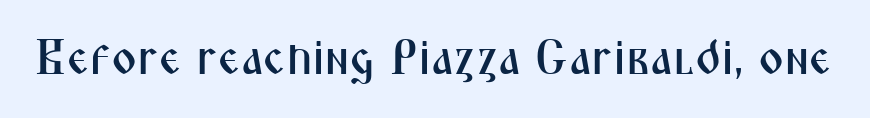
Posture: straight, roman, zero tilt. The baseline area is clear. Does extra space separate the letters? No, they use regular spacing. The text was rendered using a sans face with plain stroke endings. Varying glyph widths throughout — classic text-font behaviour.
